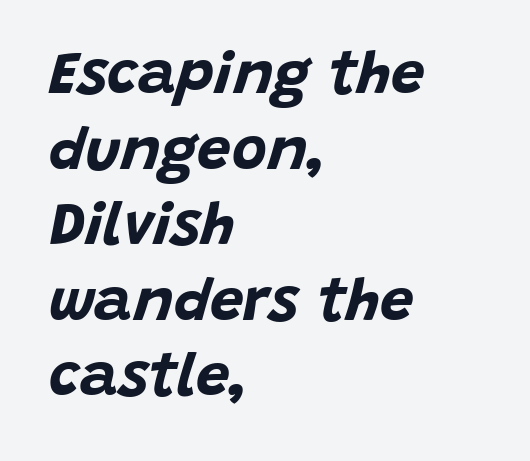
{"italic": "yes", "lean": "right", "slant_degrees": 15, "bold": "yes", "weight": "bold", "width": "normal", "stroke_contrast": "low", "x_height": "large", "monospaced": "no", "underline": "no", "align": "left", "line_spacing": "normal", "line_spacing_ratio": 1.26, "letter_spacing": "normal", "letter_spacing_em": 0.0, "glyph_px": 60}
